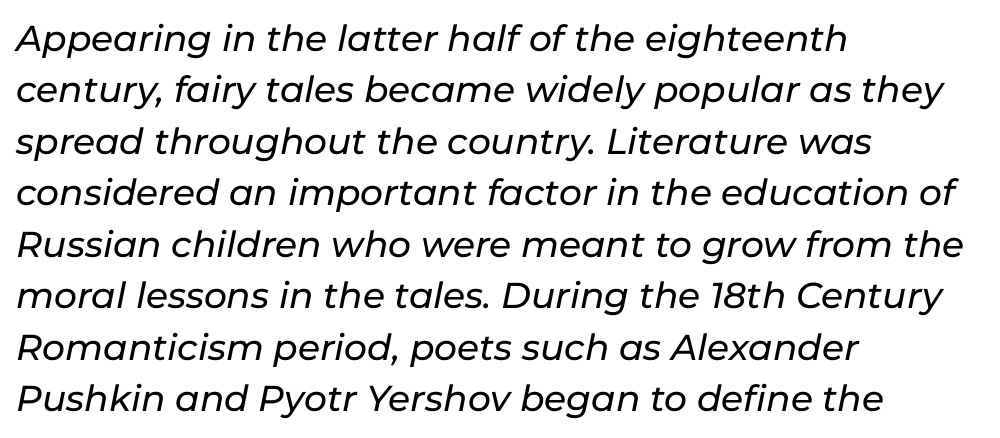
Character widths vary here, with narrow letters taking less room than wide ones. Compared with typical paragraphs, the rows here are spaced about the same. These lines keep a tight, regular rhythm from letter to letter. Check the space under the baseline: it is left empty. It's the slanting kind of type.
